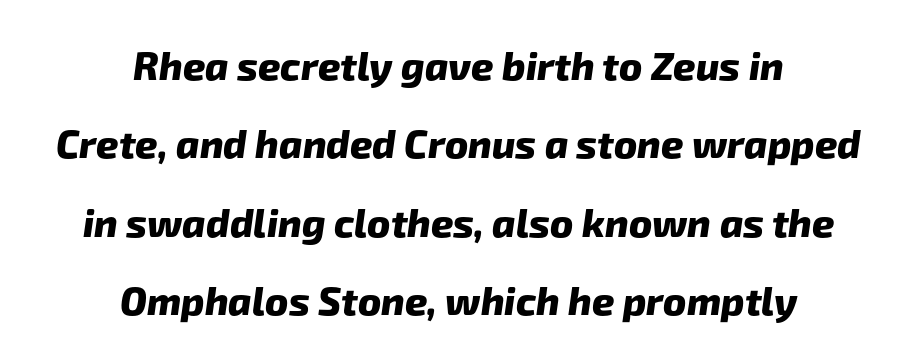
{"serif": "no", "bold": "yes", "weight": "heavy", "width": "normal", "stroke_contrast": "low", "x_height": "medium", "monospaced": "no", "underline": "no", "align": "center", "line_spacing": "loose", "line_spacing_ratio": 2.01, "letter_spacing": "normal", "letter_spacing_em": 0.0, "glyph_px": 39}
